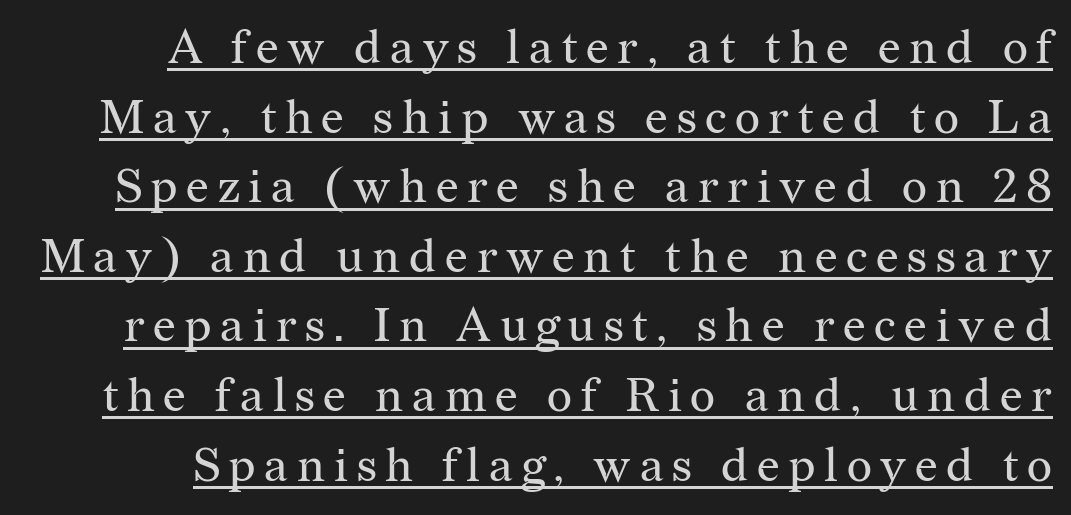
These lines are rendered in a variable-pitch font. Somebody hit Ctrl+U on this one — the words are underlined. The characters display serif detailing at their extremities. The type sits square on the baseline with zero lean.
